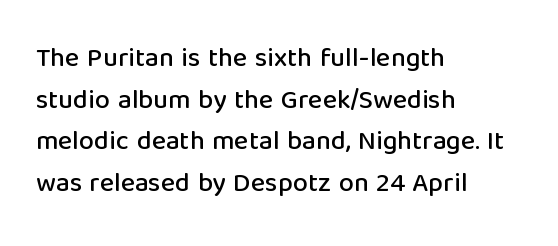
A typesetter would call this zero additional tracking. Line beginnings align vertically; line endings do not. The leading is moderate, giving the passage an even texture. No italicization has been applied; the sample stays upright. This rendering features lettering with no underline.
